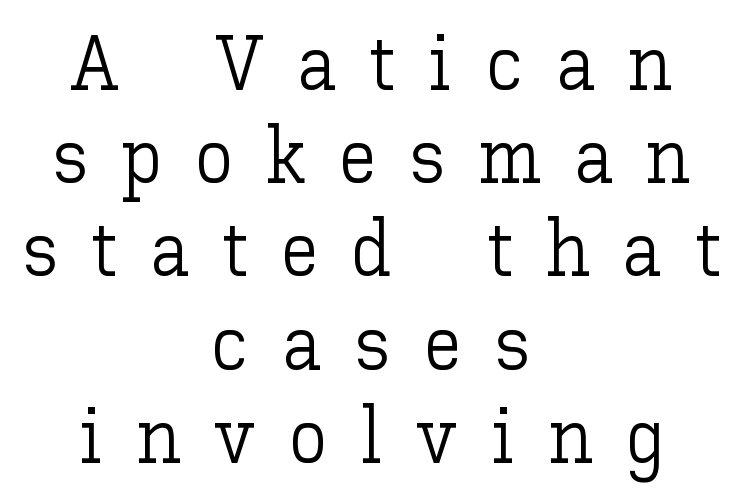
Q: Is the text bold? A: No.
Q: Is the text italic (slanted)? A: No, it is upright.
Q: Is the text underlined? A: No.
Q: How is the paragraph aligned? A: Centered.
Q: Is the spacing between letters normal or unusually wide? A: Unusually wide.
Q: Width (condensed, normal, or wide)? A: Normal.
Q: Stroke contrast? A: Low.
Q: x-height? A: Medium.
Q: Monospaced? A: No.
